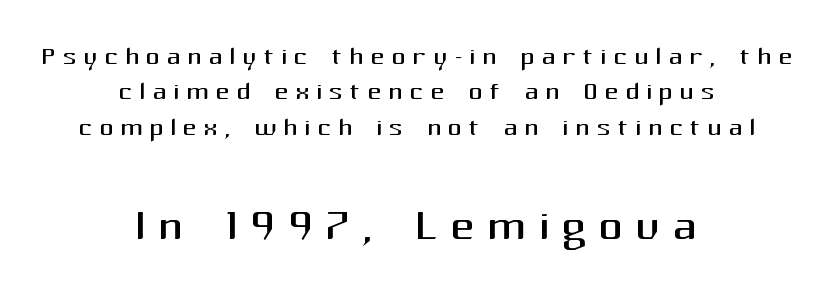
Leading is clearly below the norm, producing a dense column. Do the characters align in a grid? No, the font is proportional. Character size in the trailing block exceeds that of the leading block. When letters stand straight like this, we call the style roman or upright. No chunkiness to these letters — they're not bold.
